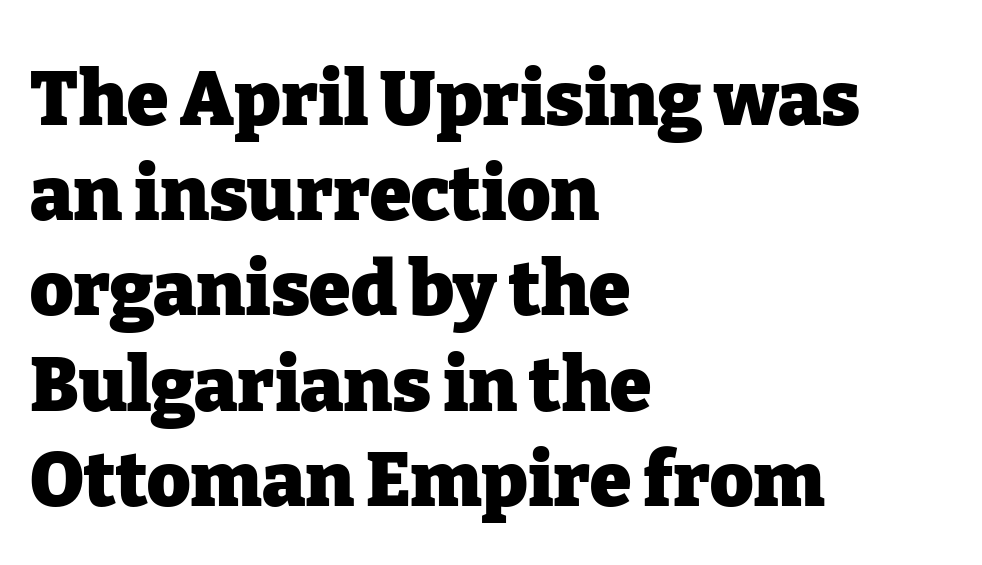
Q: Is the text bold? A: Yes.
Q: Is the text italic (slanted)? A: No, it is upright.
Q: Is the typeface a serif or a sans-serif typeface? A: Serif.
Q: Is the text underlined? A: No.
Q: How is the paragraph aligned? A: Left-aligned.
Q: Is the spacing between letters normal or unusually wide? A: Normal.
Q: Is the spacing between lines tight, normal or loose? A: Normal.
Q: Width (condensed, normal, or wide)? A: Normal.
Q: Stroke contrast? A: Low.
Q: x-height? A: Medium.
Q: Monospaced? A: No.
